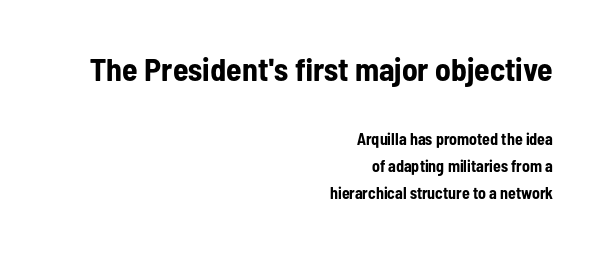
The image shows 32 px bold, condensed sans-serif type, upright; set right-aligned, normal line spacing (1.7x), normal letter spacing, not underlined; the first (top) block is 2.0x larger; low stroke contrast and a medium x-height.
